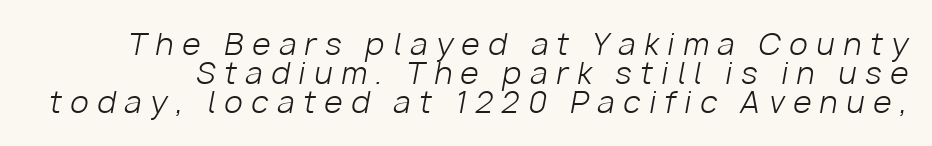
{"italic": "yes", "lean": "right", "slant_degrees": 10, "bold": "no", "weight": "light", "width": "normal", "stroke_contrast": "low", "x_height": "medium", "monospaced": "no", "underline": "no", "line_spacing": "tight", "line_spacing_ratio": 0.97, "letter_spacing": "wide", "letter_spacing_em": 0.29, "glyph_px": 30}
